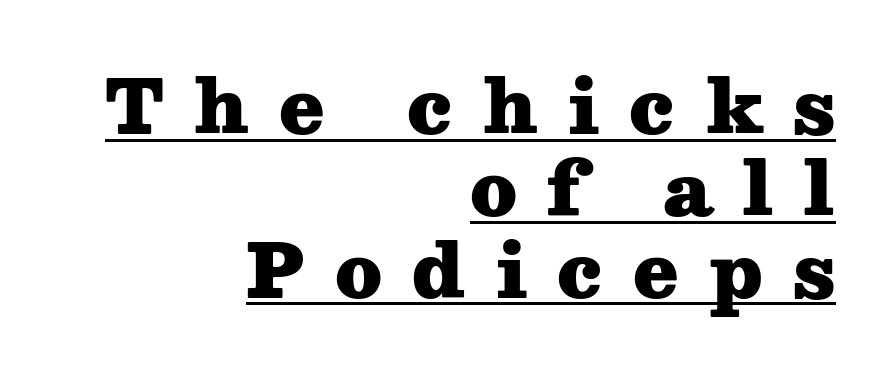
The image shows 73 px heavy, wide serif type, upright; set right-aligned, tight line spacing (1.12x), unusually wide letter spacing (+0.41 em), underlined; medium stroke contrast and a medium x-height.
